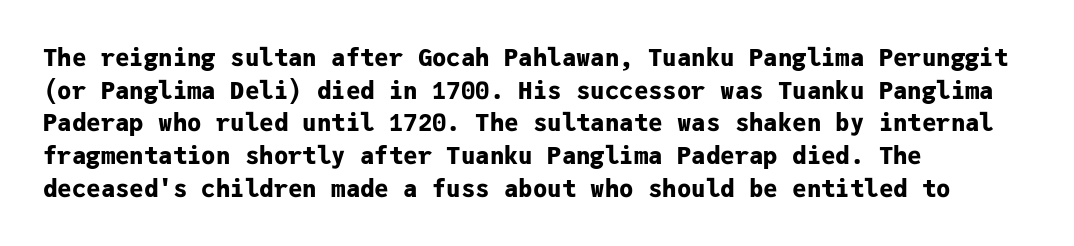
Q: Is the text bold? A: Yes.
Q: Is the text italic (slanted)? A: No, it is upright.
Q: Is the text underlined? A: No.
Q: How is the paragraph aligned? A: Left-aligned.
Q: Is the spacing between letters normal or unusually wide? A: Normal.
Q: Is the spacing between lines tight, normal or loose? A: Normal.
